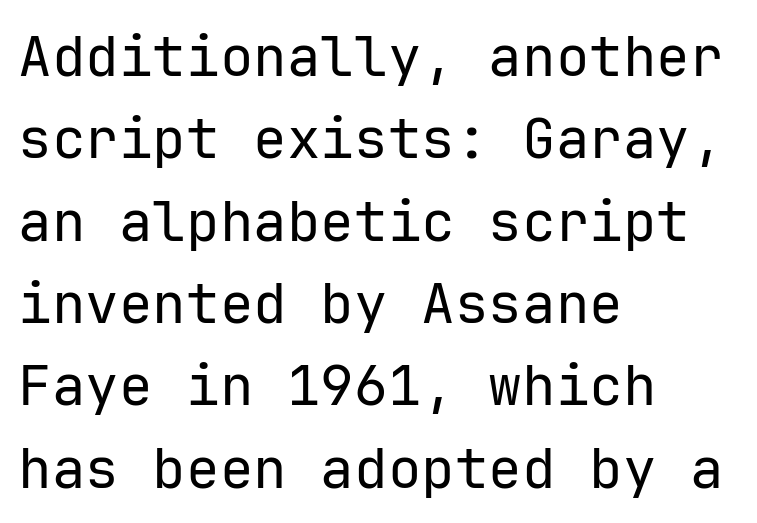
The image shows 56 px regular-weight sans-serif type, upright, monospaced; set left-aligned, normal line spacing (1.47x), normal letter spacing, not underlined; low stroke contrast and a medium x-height.
